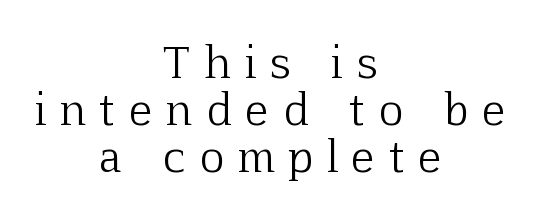
{"serif": "yes", "italic": "no", "bold": "no", "weight": "light", "width": "normal", "stroke_contrast": "low", "x_height": "medium", "monospaced": "no", "underline": "no", "align": "center", "line_spacing": "tight", "line_spacing_ratio": 1.12, "letter_spacing": "wide", "letter_spacing_em": 0.35, "glyph_px": 42}
